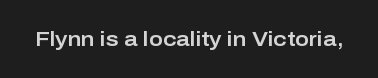
Q: Is the text italic (slanted)? A: No, it is upright.
Q: Is the text underlined? A: No.
Q: Is the spacing between letters normal or unusually wide? A: Normal.
